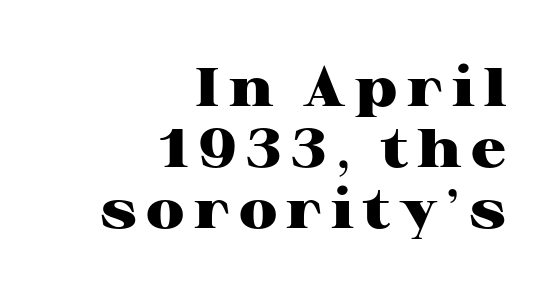
{"serif": "yes", "italic": "no", "bold": "yes", "weight": "heavy", "width": "wide", "stroke_contrast": "high", "x_height": "medium", "monospaced": "no", "underline": "no", "align": "right", "line_spacing": "tight", "line_spacing_ratio": 1.11, "glyph_px": 55}
